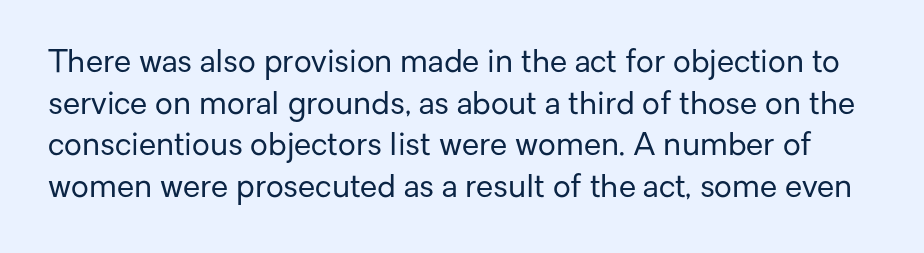
The image shows 31 px regular-weight sans-serif type, upright; set normal line spacing (1.34x), normal letter spacing, not underlined; low stroke contrast and a medium x-height.
